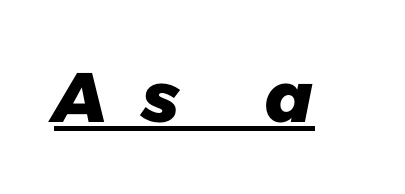
Q: Is the text bold? A: Yes.
Q: Is the typeface a serif or a sans-serif typeface? A: Sans-serif.
Q: Is the text underlined? A: Yes.
Q: Is the spacing between letters normal or unusually wide? A: Unusually wide.
Q: Width (condensed, normal, or wide)? A: Normal.
Q: Stroke contrast? A: Low.
Q: x-height? A: Medium.
Q: Monospaced? A: No.
